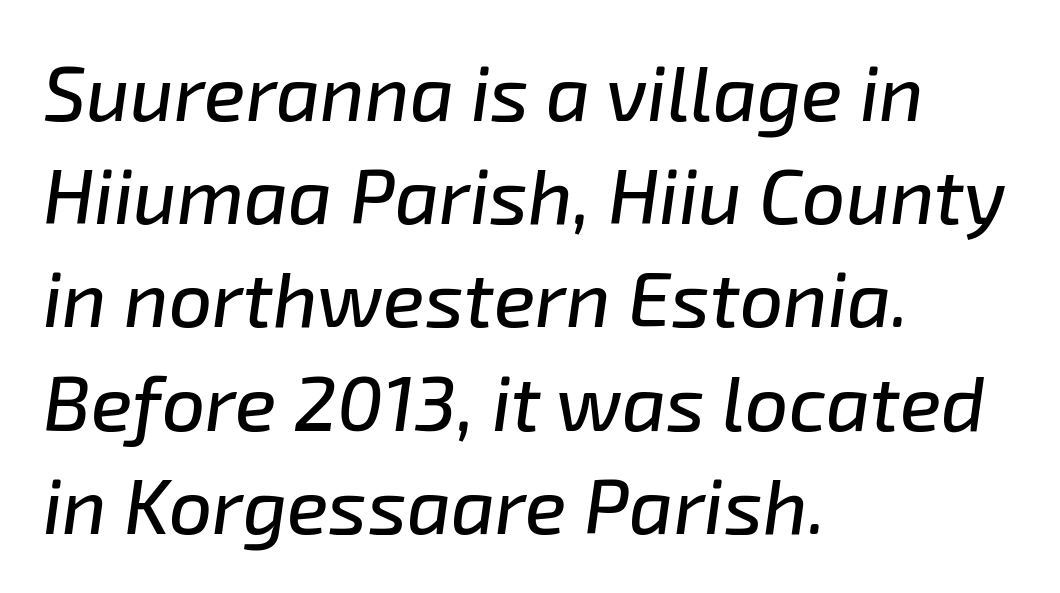
Q: Is the text italic (slanted)? A: Yes, it leans right by about 8 degrees.
Q: Is the text underlined? A: No.
Q: How is the paragraph aligned? A: Left-aligned.
Q: Is the spacing between letters normal or unusually wide? A: Normal.
Q: Is the spacing between lines tight, normal or loose? A: Normal.
Q: Width (condensed, normal, or wide)? A: Normal.
Q: Stroke contrast? A: Low.
Q: x-height? A: Medium.
Q: Monospaced? A: No.
